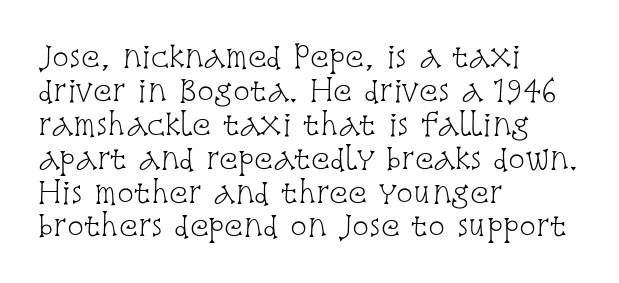
The letters carry serifs — small finishing strokes at the ends of their stems. The passage shown is typed in a proportional face where columns would drift. The strokes are not fattened; the text isn't bold. Does extra space separate the letters? No, they use regular spacing. Has an underline been added? It has not. Horizontal alignment here is leftward, the default for most running prose.
